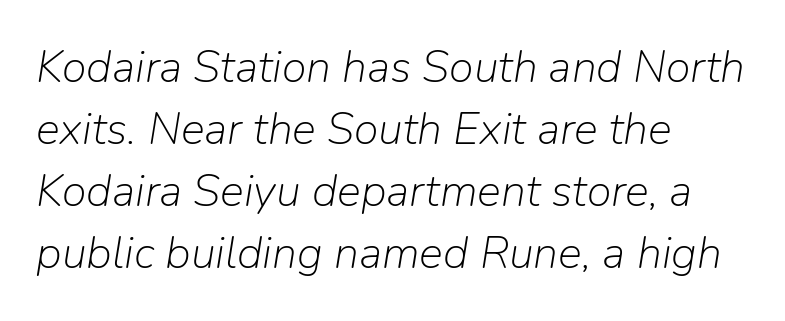
Q: Is the text bold? A: No.
Q: Is the text italic (slanted)? A: Yes, it leans right by about 9 degrees.
Q: Is the text underlined? A: No.
Q: How is the paragraph aligned? A: Left-aligned.
Q: Is the spacing between letters normal or unusually wide? A: Normal.
Q: Is the spacing between lines tight, normal or loose? A: Normal.
Q: Width (condensed, normal, or wide)? A: Normal.
Q: Stroke contrast? A: Low.
Q: x-height? A: Medium.
Q: Monospaced? A: No.
